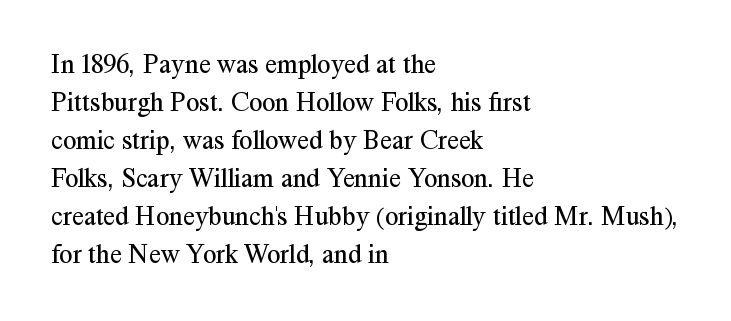
Q: Is the text bold? A: No.
Q: Is the text italic (slanted)? A: No, it is upright.
Q: Is the text underlined? A: No.
Q: How is the paragraph aligned? A: Left-aligned.
Q: Is the spacing between letters normal or unusually wide? A: Normal.
Q: Is the spacing between lines tight, normal or loose? A: Normal.
